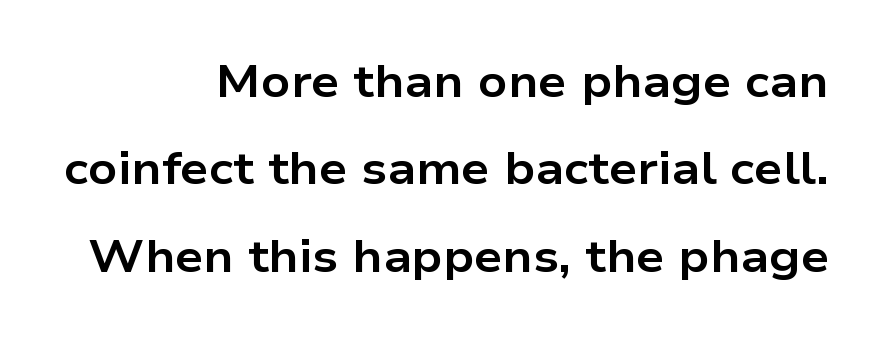
{"serif": "no", "italic": "no", "bold": "yes", "weight": "bold", "width": "wide", "stroke_contrast": "low", "x_height": "medium", "monospaced": "no", "underline": "no", "align": "right", "line_spacing": "loose", "line_spacing_ratio": 1.94, "letter_spacing": "normal", "letter_spacing_em": 0.0, "glyph_px": 45}
